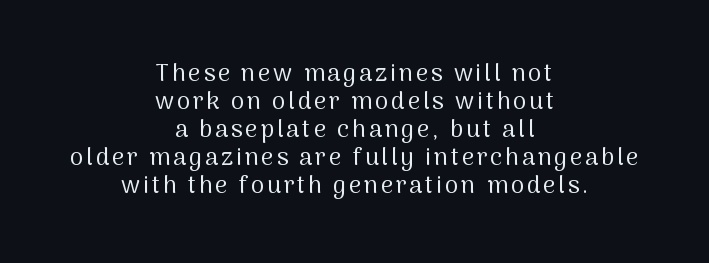
Q: Is the text bold? A: No.
Q: Is the text italic (slanted)? A: No, it is upright.
Q: Is the text underlined? A: No.
Q: How is the paragraph aligned? A: Centered.
